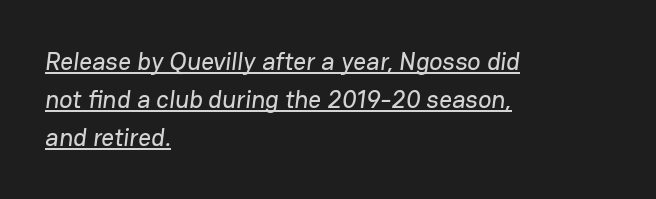
The image shows 25 px text type; set left-aligned, normal line spacing (1.52x), normal letter spacing, underlined.
